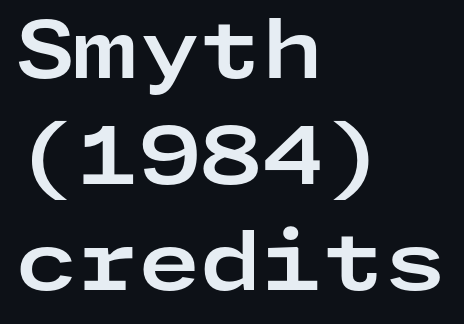
Characters remain perfectly vertical along every line. Is the letter spacing exaggerated? No — it looks like the ordinary default. Notice how thick the strokes are: this is what a full bold looks like. The space between consecutive lines is moderate. Descenders are the only things crossing below the line. These lines are set flush left with a ragged right edge.
